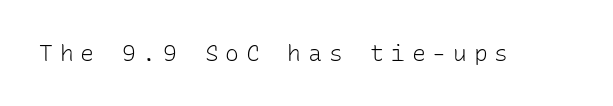
{"italic": "no", "bold": "no", "underline": "no", "letter_spacing": "wide", "letter_spacing_em": 0.3, "glyph_px": 23}
